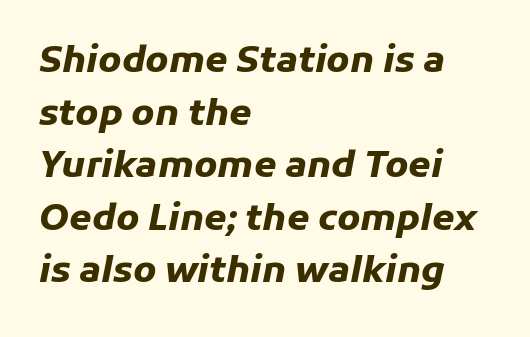
Q: Is the text bold? A: Yes.
Q: Is the text italic (slanted)? A: Yes, it leans right by about 11 degrees.
Q: Is the text underlined? A: No.
Q: How is the paragraph aligned? A: Left-aligned.
Q: Is the spacing between letters normal or unusually wide? A: Normal.
Q: Is the spacing between lines tight, normal or loose? A: Normal.
Q: Width (condensed, normal, or wide)? A: Normal.
Q: Stroke contrast? A: Low.
Q: x-height? A: Medium.
Q: Monospaced? A: No.
